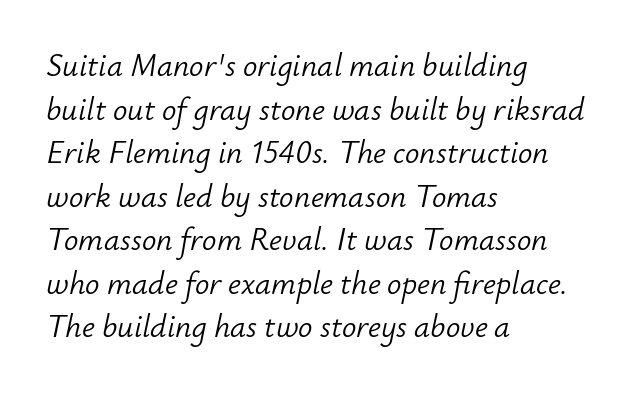
Q: Is the text bold? A: No.
Q: Is the text italic (slanted)? A: Yes, it leans right by about 12 degrees.
Q: Is the text underlined? A: No.
Q: How is the paragraph aligned? A: Left-aligned.
Q: Is the spacing between letters normal or unusually wide? A: Normal.
Q: Is the spacing between lines tight, normal or loose? A: Normal.
Q: Width (condensed, normal, or wide)? A: Normal.
Q: Stroke contrast? A: Low.
Q: x-height? A: Small.
Q: Monospaced? A: No.
